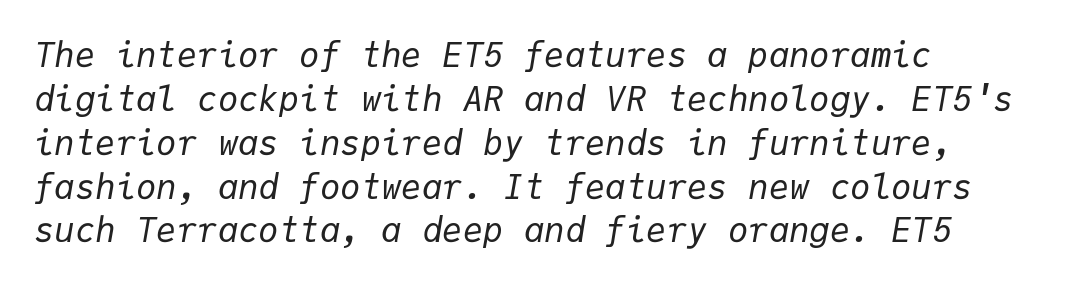
Q: Is the text bold? A: No.
Q: Is the text italic (slanted)? A: Yes, it leans right by about 9 degrees.
Q: Is the text underlined? A: No.
Q: How is the paragraph aligned? A: Left-aligned.
Q: Is the spacing between letters normal or unusually wide? A: Normal.
Q: Is the spacing between lines tight, normal or loose? A: Normal.
Q: Width (condensed, normal, or wide)? A: Normal.
Q: Stroke contrast? A: Low.
Q: x-height? A: Medium.
Q: Monospaced? A: Yes.
